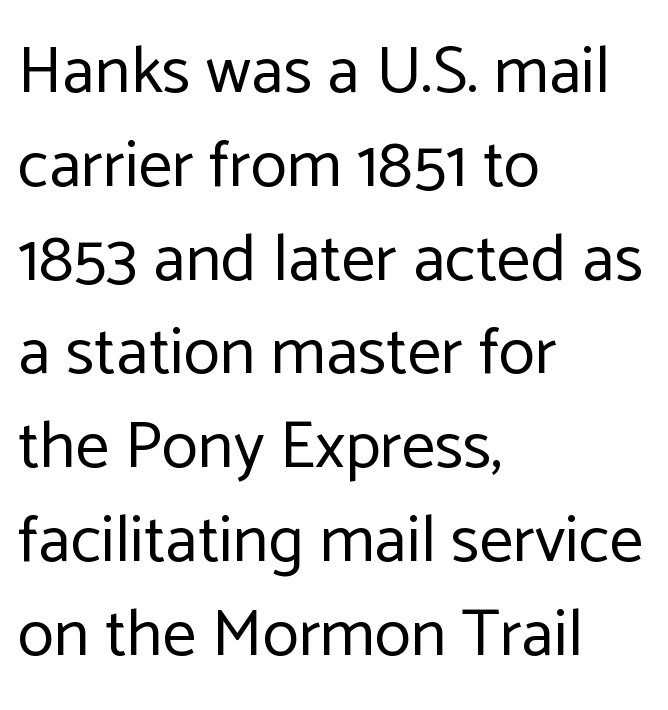
Q: Is the text bold? A: No.
Q: Is the text italic (slanted)? A: No, it is upright.
Q: Is the typeface a serif or a sans-serif typeface? A: Sans-serif.
Q: Is the text underlined? A: No.
Q: How is the paragraph aligned? A: Left-aligned.
Q: Is the spacing between letters normal or unusually wide? A: Normal.
Q: Is the spacing between lines tight, normal or loose? A: Normal.
Q: Width (condensed, normal, or wide)? A: Normal.
Q: Stroke contrast? A: Low.
Q: x-height? A: Medium.
Q: Monospaced? A: No.
